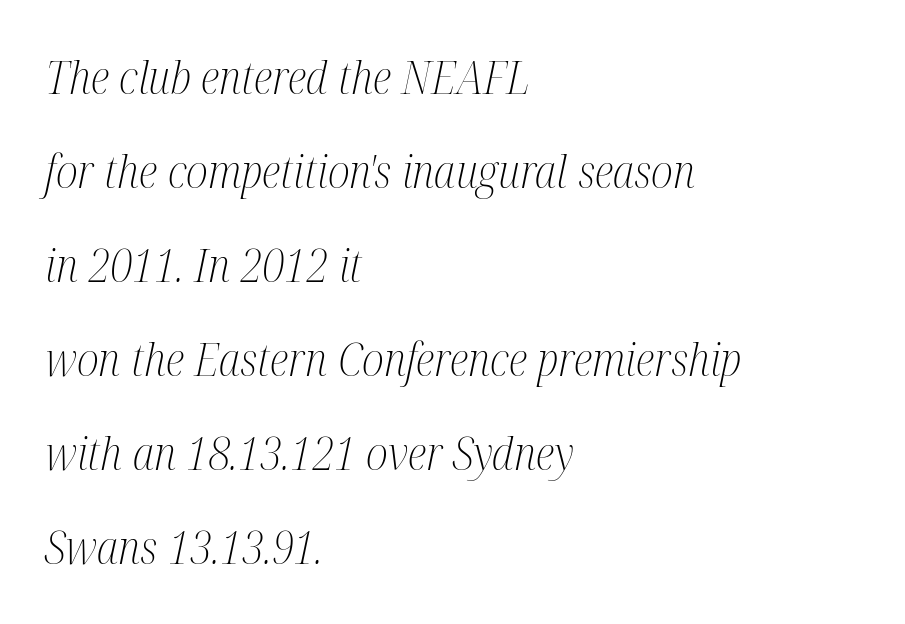
Q: Is the text bold? A: No.
Q: Is the text italic (slanted)? A: Yes, it leans right by about 12 degrees.
Q: Is the typeface a serif or a sans-serif typeface? A: Serif.
Q: Is the text underlined? A: No.
Q: How is the paragraph aligned? A: Left-aligned.
Q: Is the spacing between letters normal or unusually wide? A: Normal.
Q: Is the spacing between lines tight, normal or loose? A: Loose.
Q: Width (condensed, normal, or wide)? A: Condensed.
Q: Stroke contrast? A: Medium.
Q: x-height? A: Medium.
Q: Monospaced? A: No.
